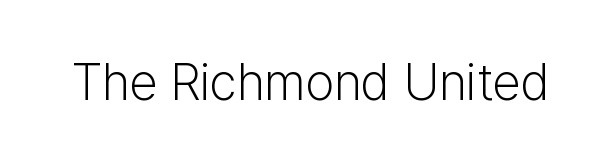
Underline: absent. Nothing heavy about these letters — not bold at all. The letters sit at their default tracking, neither squeezed nor spread. Looks like regular typesetting: each glyph gets only the width it needs. The lettering holds an erect, upright posture throughout.
